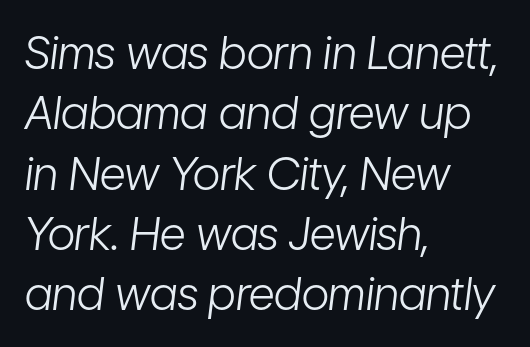
{"italic": "yes", "lean": "right", "slant_degrees": 7, "bold": "no", "weight": "light", "width": "condensed", "stroke_contrast": "low", "x_height": "medium", "monospaced": "no", "underline": "no", "align": "left", "line_spacing": "normal", "line_spacing_ratio": 1.34, "letter_spacing": "normal", "letter_spacing_em": 0.0, "glyph_px": 45}
